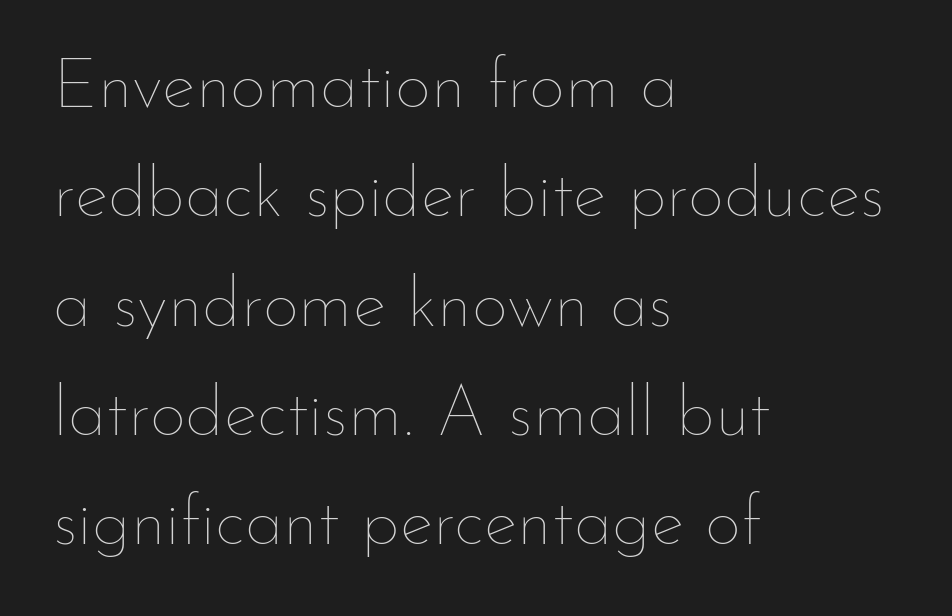
The image shows 71 px thin type, upright; set left-aligned, normal line spacing (1.54x), normal letter spacing, not underlined; low stroke contrast and a small x-height.
